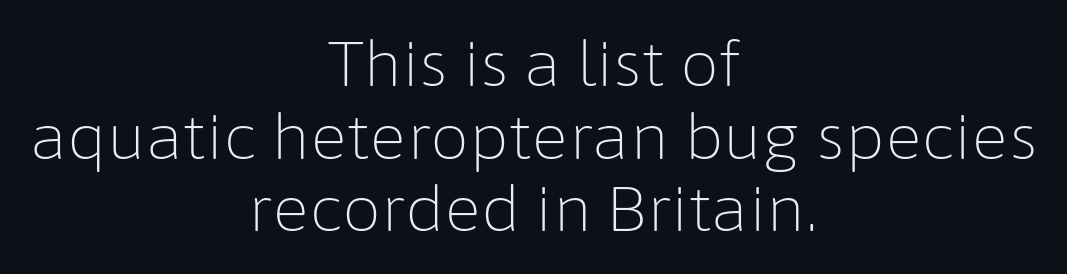
{"serif": "no", "italic": "no", "bold": "no", "weight": "light", "width": "normal", "stroke_contrast": "low", "x_height": "medium", "monospaced": "no", "underline": "no", "align": "center", "line_spacing_ratio": 1.17, "letter_spacing": "normal", "letter_spacing_em": 0.0, "glyph_px": 62}
